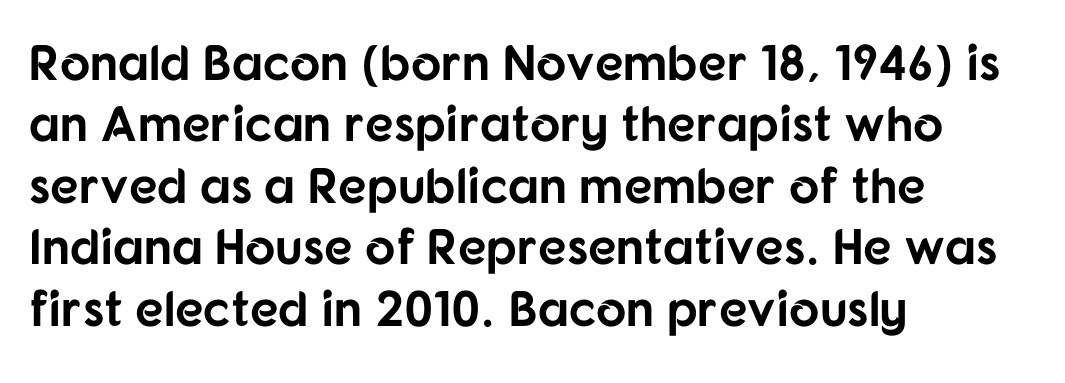
{"serif": "no", "italic": "no", "bold": "yes", "weight": "bold", "width": "normal", "stroke_contrast": "low", "x_height": "medium", "monospaced": "no", "underline": "no", "align": "left", "line_spacing_ratio": 1.23, "letter_spacing": "normal", "letter_spacing_em": 0.0, "glyph_px": 50}
